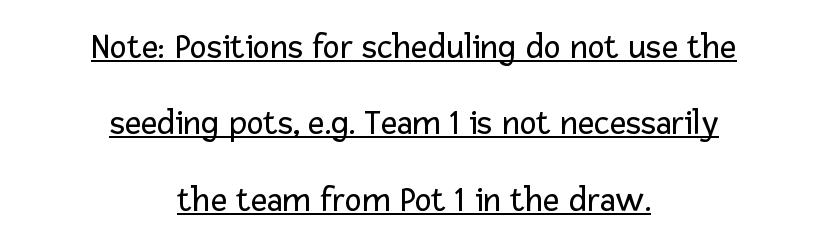
The image shows 36 px regular-weight sans-serif type, upright; set centered, loose line spacing (2.12x), normal letter spacing, underlined; low stroke contrast and a medium x-height.
